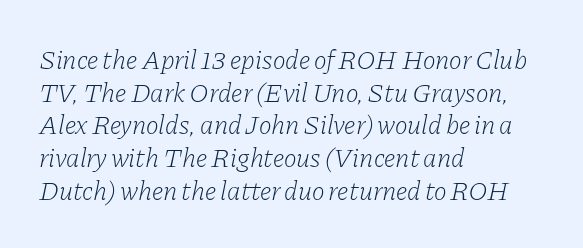
{"italic": "yes", "lean": "right", "slant_degrees": 11, "bold": "no", "underline": "no", "align": "left", "line_spacing_ratio": 1.21, "letter_spacing": "normal", "letter_spacing_em": 0.0, "glyph_px": 27}
